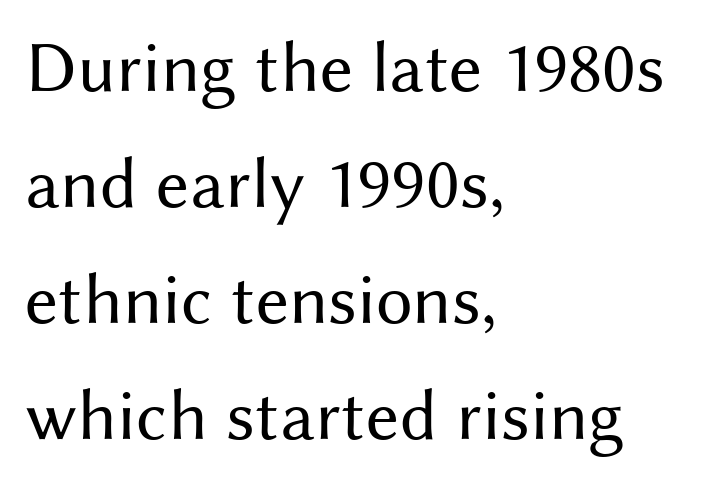
A bare baseline throughout the passage. Are there feet on the stems? There aren't — it's a sans. Notice how the stems are strictly vertical — no italics here. Ink coverage per letter is moderate at most. Observe the ordinary spacing: letters are neighbours, not strangers.
